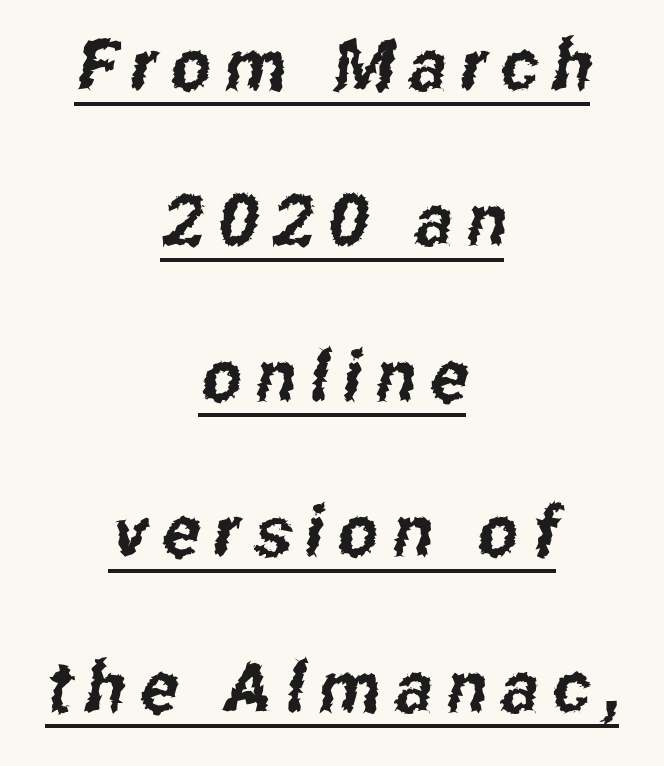
{"serif": "no", "width": "condensed", "stroke_contrast": "low", "x_height": "medium", "monospaced": "no", "underline": "yes", "align": "center", "line_spacing": "loose", "line_spacing_ratio": 2.19, "letter_spacing": "wide", "letter_spacing_em": 0.2, "glyph_px": 71}
